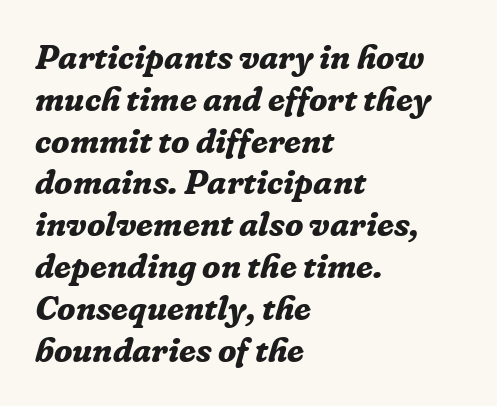
Character widths vary here, with narrow letters taking less room than wide ones. These words are printed bold, with thick strokes throughout. Line beginnings align vertically; line endings do not. The typeface chosen for these lines features serifs. The horizontal fit of the characters is conventional and even. The typography opts for an oblique posture over an upright one.
